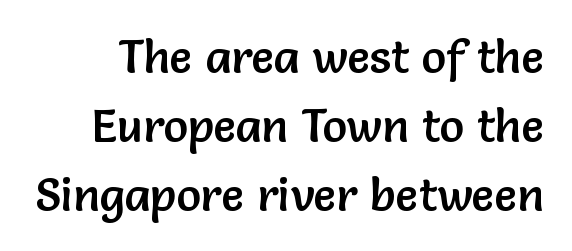
{"serif": "no", "italic": "no", "width": "normal", "stroke_contrast": "low", "x_height": "medium", "monospaced": "no", "underline": "no", "line_spacing": "normal", "line_spacing_ratio": 1.5, "letter_spacing": "normal", "letter_spacing_em": 0.0, "glyph_px": 46}
